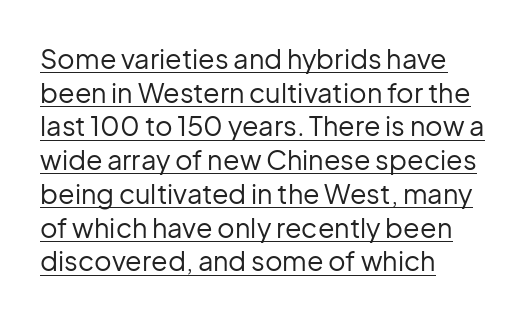
Short and long lines alike share a common starting point at left. The vertical gap from one line to the next is medium. The letters sit at their default tracking, neither squeezed nor spread. Is there any slant? The stems are plumb. Compared with undecorated copy, this sample adds a rule below the words.
